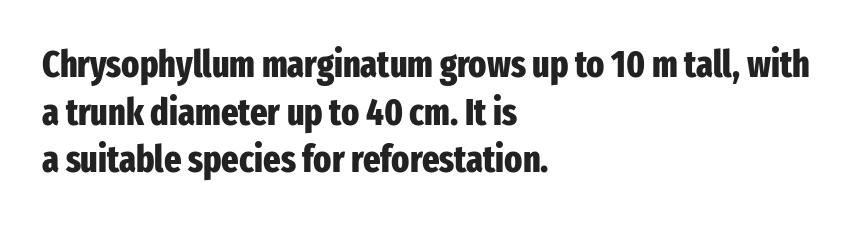
The zone under the glyphs is completely vacant. Is this a sans? Yes — the strokes have no serifs. Character widths vary here, with narrow letters taking less room than wide ones. This is roman type, the default non-slanted kind. Leading: standard.
